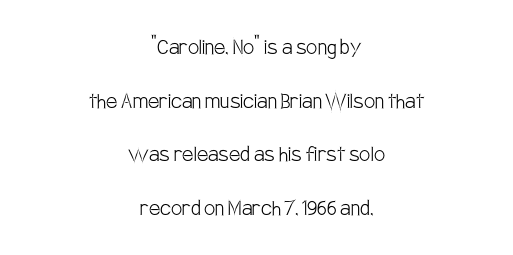
Q: Is the text bold? A: No.
Q: Is the text italic (slanted)? A: No, it is upright.
Q: Is the text underlined? A: No.
Q: How is the paragraph aligned? A: Centered.
Q: Is the spacing between letters normal or unusually wide? A: Normal.
Q: Is the spacing between lines tight, normal or loose? A: Loose.
